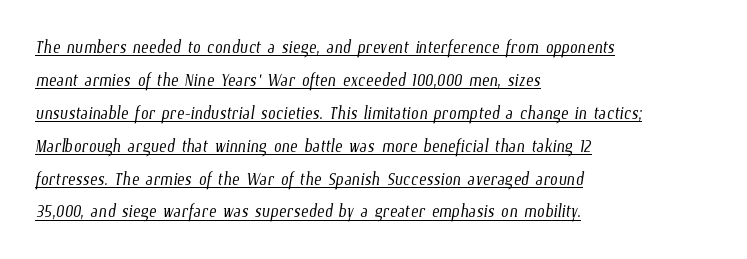
The image shows 23 px text type; set left-aligned, normal line spacing (1.43x), normal letter spacing, underlined.
